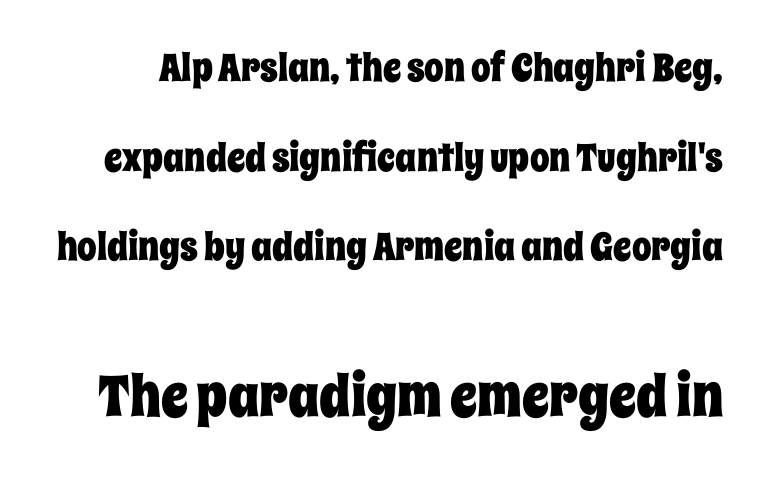
Q: Is the text italic (slanted)? A: No, it is upright.
Q: Is the text underlined? A: No.
Q: Is the spacing between letters normal or unusually wide? A: Normal.
Q: Is the spacing between lines tight, normal or loose? A: Loose.
Q: Which block of text is set in a larger size, the first (top) or the second (bottom)? A: The second (bottom) one.
Q: Width (condensed, normal, or wide)? A: Condensed.
Q: Stroke contrast? A: Low.
Q: x-height? A: Large.
Q: Monospaced? A: No.
